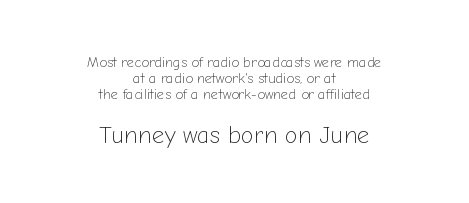
{"italic": "no", "bold": "no", "underline": "no", "align": "center", "line_spacing": "tight", "line_spacing_ratio": 1.13, "letter_spacing": "normal", "letter_spacing_em": 0.0, "larger_block": "second", "size_ratio": 1.71, "glyph_px": 24}
